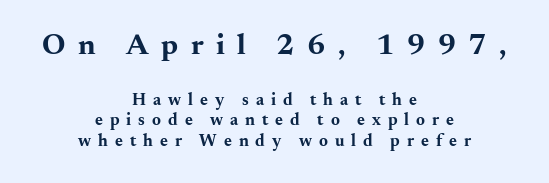
{"serif": "yes", "italic": "no", "bold": "yes", "weight": "bold", "width": "wide", "stroke_contrast": "medium", "x_height": "small", "monospaced": "no", "underline": "no", "align": "center", "line_spacing_ratio": 1.22, "letter_spacing": "wide", "letter_spacing_em": 0.41, "larger_block": "first", "size_ratio": 1.76, "glyph_px": 30}
